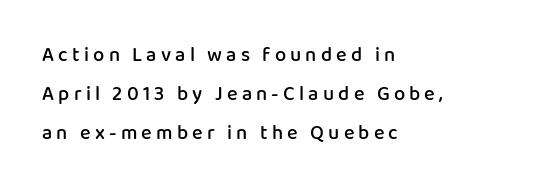
Q: Is the text bold? A: Semi-bold.
Q: Is the text italic (slanted)? A: No, it is upright.
Q: Is the text underlined? A: No.
Q: How is the paragraph aligned? A: Left-aligned.
Q: Is the spacing between letters normal or unusually wide? A: Unusually wide.
Q: Is the spacing between lines tight, normal or loose? A: Loose.
